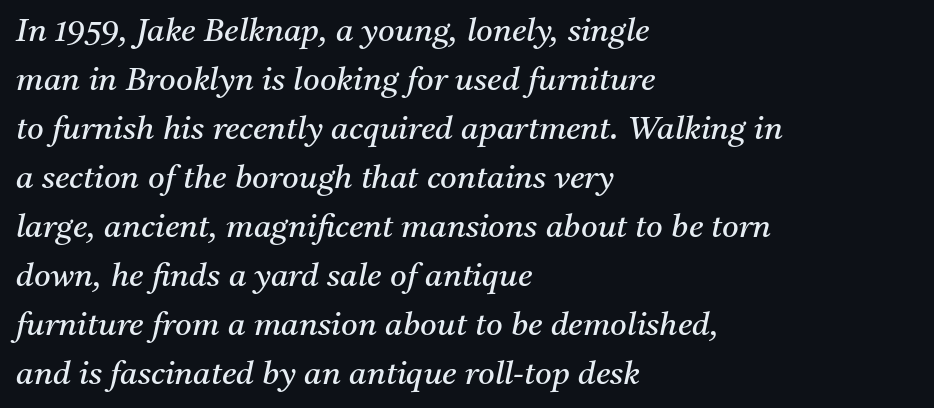
Q: Is the text bold? A: No.
Q: Is the text italic (slanted)? A: Yes, it leans right by about 11 degrees.
Q: Is the typeface a serif or a sans-serif typeface? A: Serif.
Q: Is the text underlined? A: No.
Q: How is the paragraph aligned? A: Left-aligned.
Q: Is the spacing between letters normal or unusually wide? A: Normal.
Q: Is the spacing between lines tight, normal or loose? A: Normal.
Q: Width (condensed, normal, or wide)? A: Normal.
Q: Stroke contrast? A: Medium.
Q: x-height? A: Medium.
Q: Monospaced? A: No.
